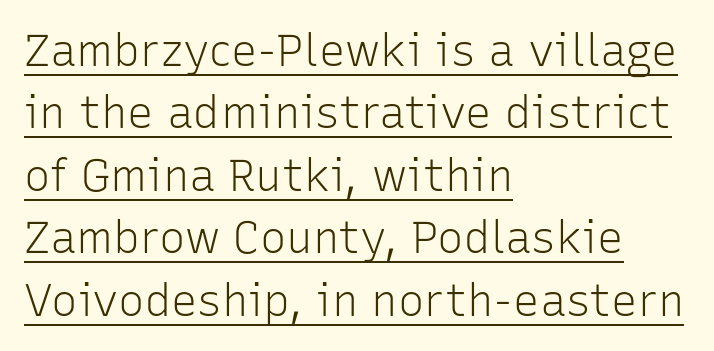
{"serif": "no", "italic": "no", "bold": "no", "weight": "light", "width": "normal", "stroke_contrast": "low", "x_height": "medium", "monospaced": "no", "underline": "yes", "align": "left", "line_spacing": "normal", "line_spacing_ratio": 1.42, "letter_spacing": "normal", "letter_spacing_em": 0.0, "glyph_px": 44}
